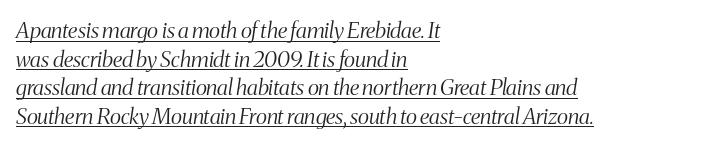
Caption: multi-line text, flush left, ragged right. The font is comparable to plain body text, perhaps lighter. Compared with undecorated copy, this sample adds a rule below the words. Compared with ordinary roman type, these characters are visibly tilted.
